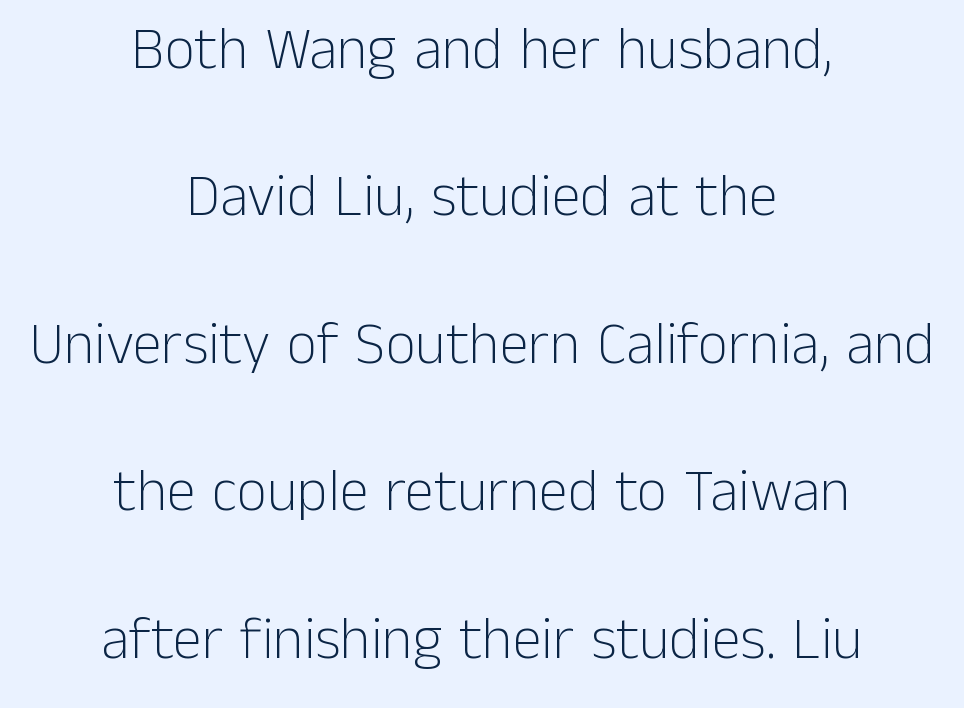
Notice how the stems are strictly vertical — no italics here. This sample uses a sans-serif face. The typeface has the unassuming heft of standard copy or less. Baseline-to-baseline distance is far greater than the letter height. The whitespace from short lines is split evenly between both sides.
